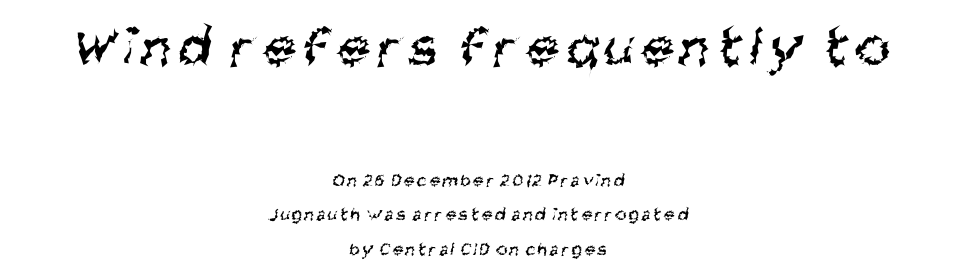
{"serif": "no", "bold": "no", "weight": "regular", "width": "condensed", "stroke_contrast": "medium", "x_height": "large", "monospaced": "no", "underline": "no", "align": "center", "line_spacing_ratio": 1.83, "larger_block": "first", "size_ratio": 3.05, "glyph_px": 58}
